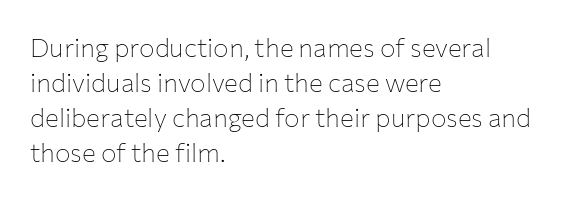
The strip under each line holds only bare page. Short note: letters normally spaced. The axis of the letterforms is exactly vertical. Line spacing here is normal. The rendering anchors every line to the left-hand side.
